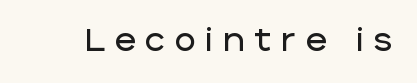
Q: Is the text italic (slanted)? A: No, it is upright.
Q: Is the typeface a serif or a sans-serif typeface? A: Sans-serif.
Q: Is the text underlined? A: No.
Q: Is the spacing between letters normal or unusually wide? A: Unusually wide.
Q: Width (condensed, normal, or wide)? A: Normal.
Q: Stroke contrast? A: Low.
Q: x-height? A: Large.
Q: Monospaced? A: No.
